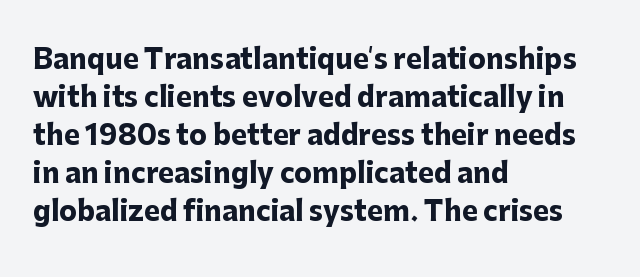
{"italic": "no", "bold": "yes", "underline": "no", "align": "left", "line_spacing": "normal", "line_spacing_ratio": 1.41, "letter_spacing": "normal", "letter_spacing_em": 0.0, "glyph_px": 27}
